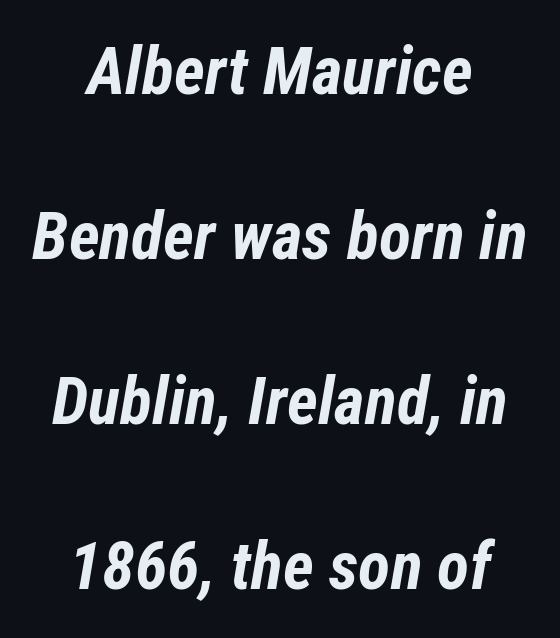
Q: Is the text bold? A: Yes.
Q: Is the text italic (slanted)? A: Yes, it leans right by about 12 degrees.
Q: Is the text underlined? A: No.
Q: How is the paragraph aligned? A: Centered.
Q: Is the spacing between letters normal or unusually wide? A: Normal.
Q: Is the spacing between lines tight, normal or loose? A: Loose.
Q: Width (condensed, normal, or wide)? A: Condensed.
Q: Stroke contrast? A: Low.
Q: x-height? A: Medium.
Q: Monospaced? A: No.
